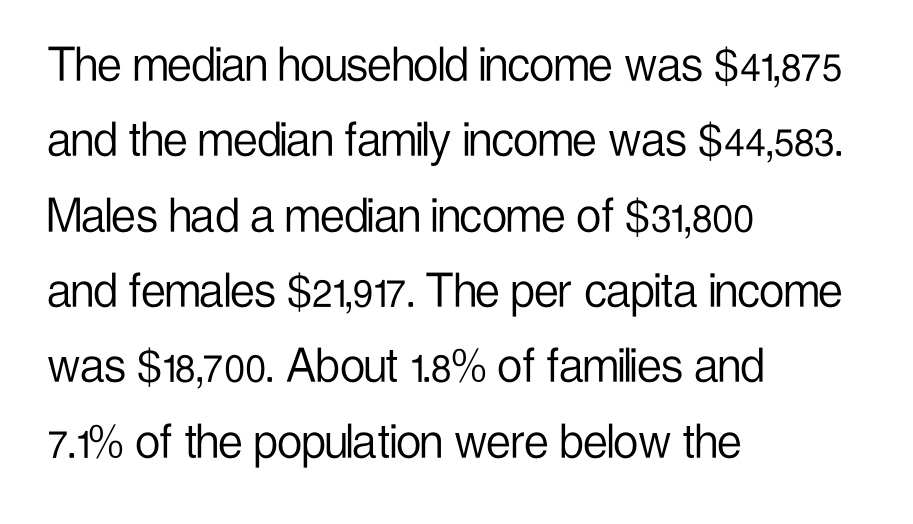
The image shows 55 px light, condensed sans-serif type, upright; set left-aligned, normal line spacing (1.37x), normal letter spacing, not underlined; low stroke contrast and a medium x-height.
